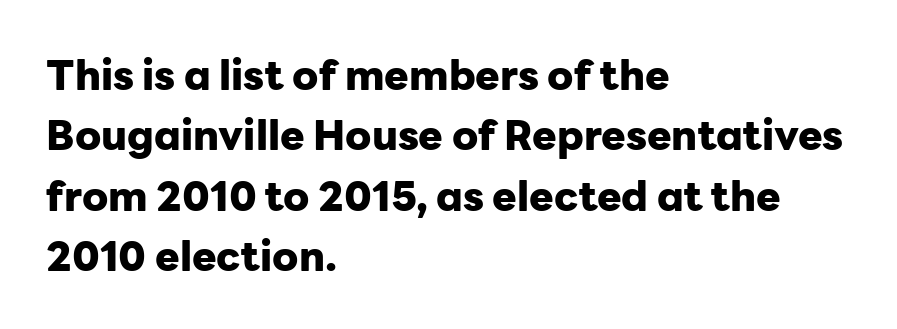
Q: Is the text bold? A: Yes.
Q: Is the text italic (slanted)? A: No, it is upright.
Q: Is the typeface a serif or a sans-serif typeface? A: Sans-serif.
Q: Is the text underlined? A: No.
Q: How is the paragraph aligned? A: Left-aligned.
Q: Is the spacing between letters normal or unusually wide? A: Normal.
Q: Is the spacing between lines tight, normal or loose? A: Normal.
Q: Width (condensed, normal, or wide)? A: Normal.
Q: Stroke contrast? A: Low.
Q: x-height? A: Medium.
Q: Monospaced? A: No.
